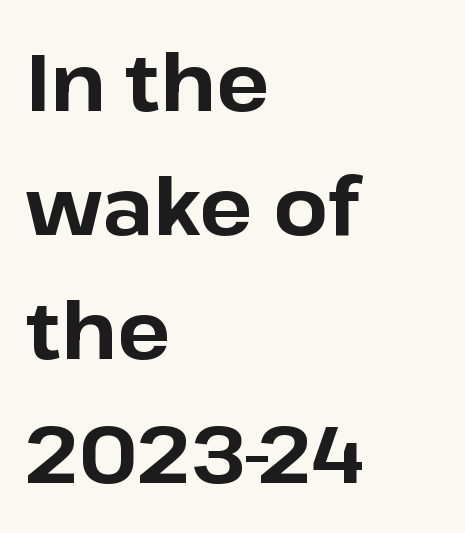
{"serif": "no", "italic": "no", "bold": "yes", "weight": "bold", "width": "normal", "stroke_contrast": "low", "x_height": "medium", "monospaced": "no", "underline": "no", "align": "left", "line_spacing": "normal", "line_spacing_ratio": 1.57, "letter_spacing": "normal", "letter_spacing_em": 0.0, "glyph_px": 79}
